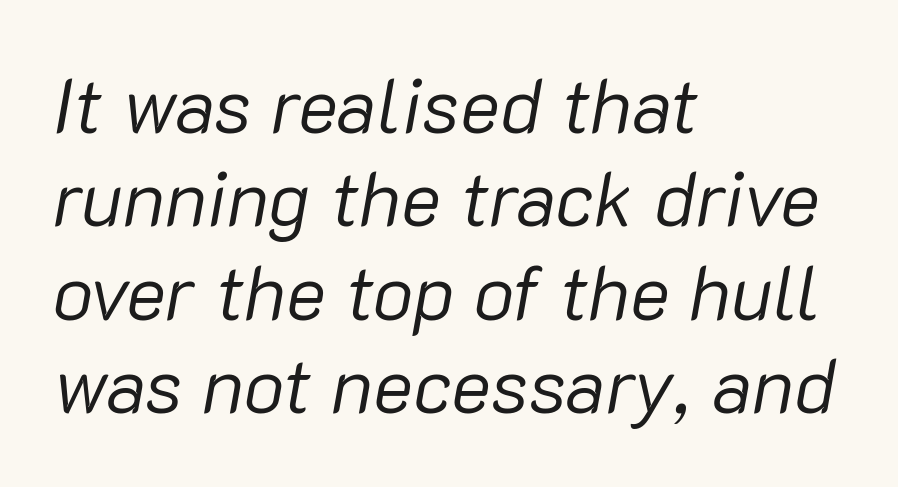
Q: Is the text bold? A: No.
Q: Is the text italic (slanted)? A: Yes, it leans right by about 10 degrees.
Q: Is the text underlined? A: No.
Q: How is the paragraph aligned? A: Left-aligned.
Q: Is the spacing between letters normal or unusually wide? A: Normal.
Q: Width (condensed, normal, or wide)? A: Normal.
Q: Stroke contrast? A: Low.
Q: x-height? A: Medium.
Q: Monospaced? A: No.
